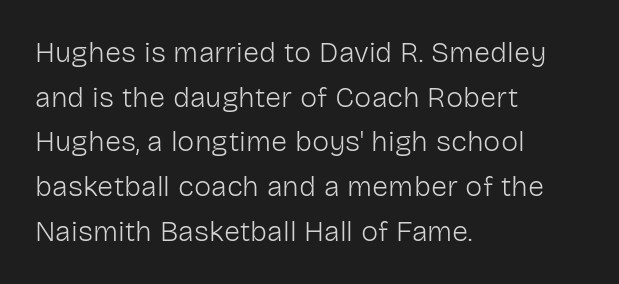
{"serif": "no", "italic": "no", "bold": "no", "weight": "light", "width": "normal", "stroke_contrast": "low", "x_height": "medium", "monospaced": "no", "underline": "no", "align": "left", "line_spacing": "normal", "line_spacing_ratio": 1.54, "letter_spacing": "normal", "letter_spacing_em": 0.0, "glyph_px": 29}
